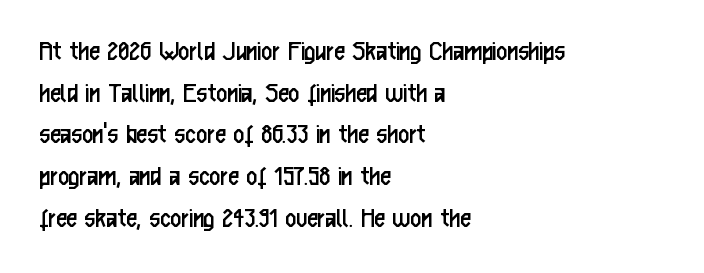
The image shows 30 px regular-weight, condensed sans-serif type, upright; set left-aligned, normal line spacing (1.39x), normal letter spacing, not underlined; low stroke contrast and a medium x-height.
